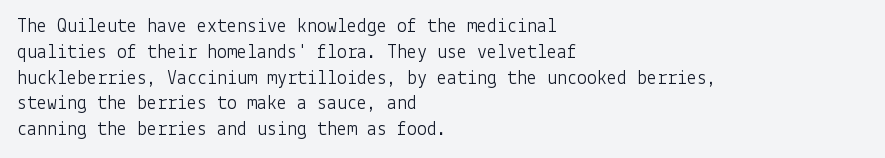
Interline gaps are of average width in this sample. Style check: upright. Tracking here is standard; glyphs follow each other at the usual distance. Stroke mass is kept to a normal reading level or below. Beneath every word, the page is bare. Leftover space on each line is placed entirely after the last word.
